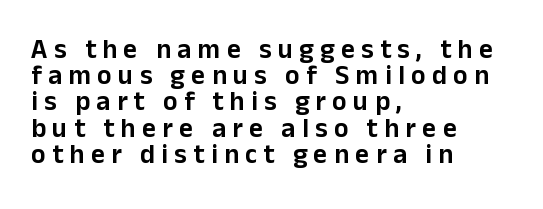
{"italic": "no", "underline": "no", "align": "left", "line_spacing": "tight", "line_spacing_ratio": 0.97, "letter_spacing": "wide", "letter_spacing_em": 0.24, "glyph_px": 27}
